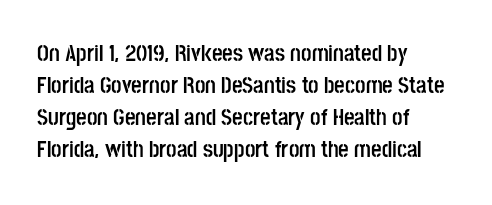
Q: Is the text bold? A: Yes.
Q: Is the text italic (slanted)? A: No, it is upright.
Q: Is the text underlined? A: No.
Q: How is the paragraph aligned? A: Left-aligned.
Q: Is the spacing between letters normal or unusually wide? A: Normal.
Q: Is the spacing between lines tight, normal or loose? A: Normal.
